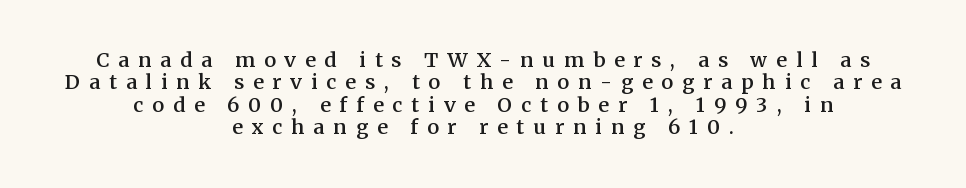
Caption: multi-line text, centered on the measure. The leading is snug, giving the passage a crowded texture. What weight is shown? A semibold, between regular and bold. Do the letters lean? They stand straight.
